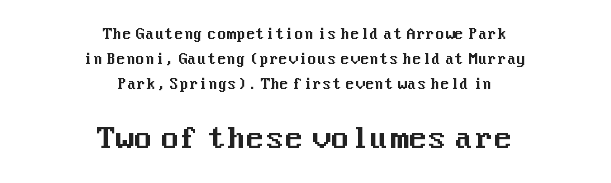
The image shows 28 px sans-serif type, upright; set centered, line spacing 1.8x, normal letter spacing, not underlined; the second (bottom) block is 2.0x larger; medium stroke contrast and a medium x-height.
